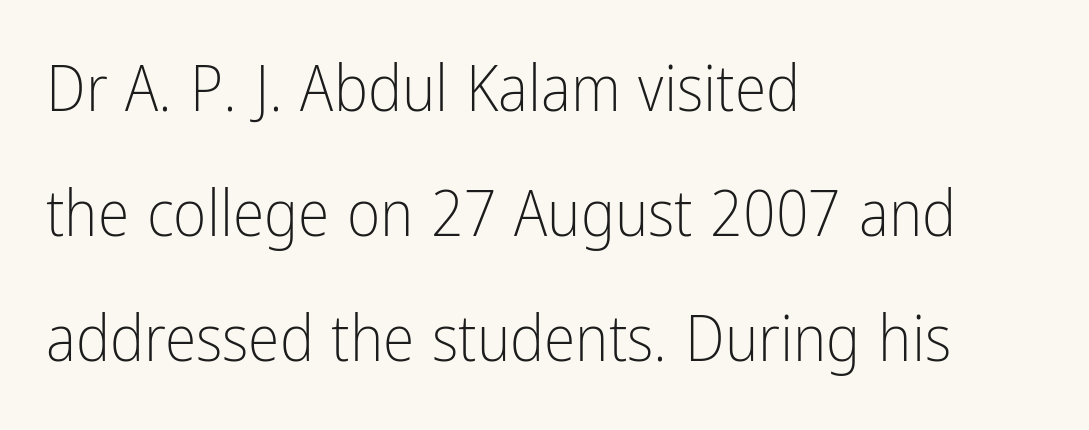
{"serif": "no", "italic": "no", "bold": "no", "weight": "light", "width": "condensed", "stroke_contrast": "low", "x_height": "medium", "monospaced": "no", "underline": "no", "align": "left", "line_spacing": "loose", "line_spacing_ratio": 1.95, "letter_spacing": "normal", "letter_spacing_em": 0.0, "glyph_px": 64}
